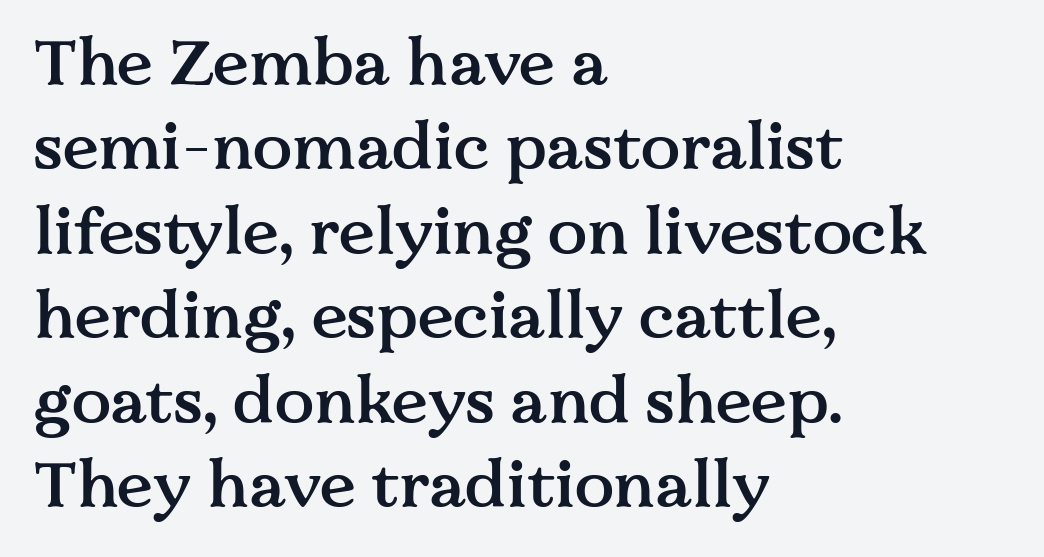
The rendering uses natural spacing where letterforms have individual widths. The space between consecutive lines is moderate. Upright lettering throughout. Unmarked baselines from the first word to the last.
